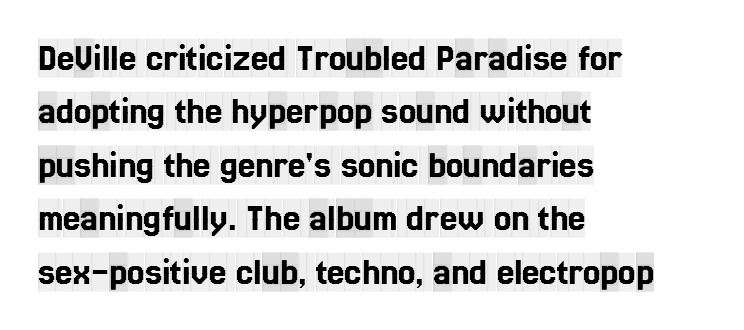
{"serif": "yes", "italic": "no", "width": "condensed", "x_height": "large", "monospaced": "no", "underline": "no", "align": "left", "line_spacing": "normal", "line_spacing_ratio": 1.37, "letter_spacing": "normal", "letter_spacing_em": 0.0, "glyph_px": 39}
